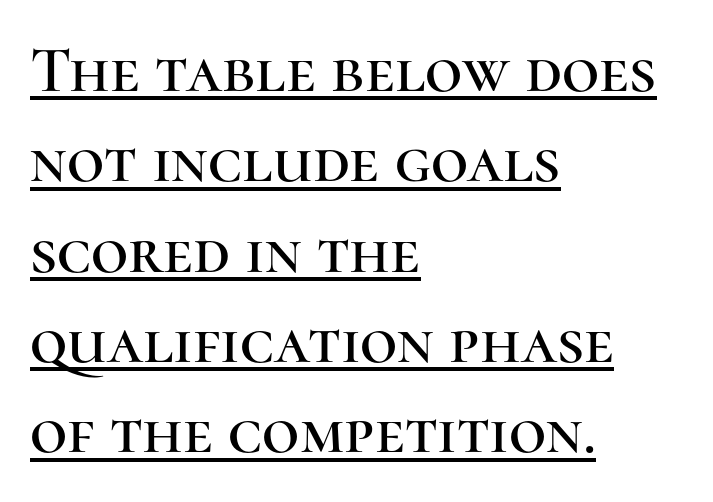
Q: Is the text italic (slanted)? A: No, it is upright.
Q: Is the typeface a serif or a sans-serif typeface? A: Serif.
Q: Is the text underlined? A: Yes.
Q: How is the paragraph aligned? A: Left-aligned.
Q: Is the spacing between letters normal or unusually wide? A: Normal.
Q: Is the spacing between lines tight, normal or loose? A: Normal.
Q: Width (condensed, normal, or wide)? A: Normal.
Q: Stroke contrast? A: High.
Q: x-height? A: Medium.
Q: Monospaced? A: No.
